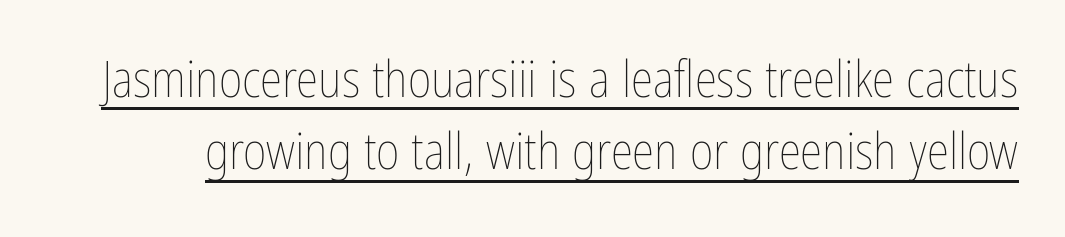
Q: Is the text bold? A: No.
Q: Is the text italic (slanted)? A: No, it is upright.
Q: Is the text underlined? A: Yes.
Q: Is the spacing between letters normal or unusually wide? A: Normal.
Q: Is the spacing between lines tight, normal or loose? A: Normal.
Q: Width (condensed, normal, or wide)? A: Condensed.
Q: Stroke contrast? A: Low.
Q: x-height? A: Medium.
Q: Monospaced? A: No.
